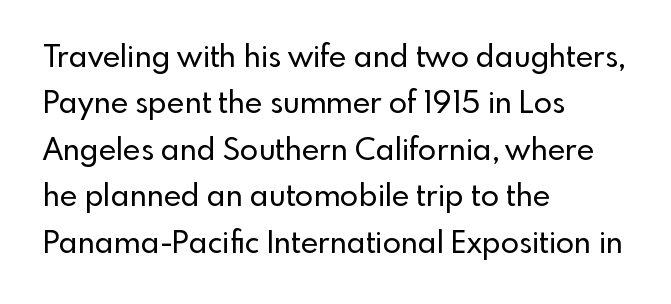
Look at the tracking — it's just the regular setting, nothing added. Posture: vertical. Varying glyph widths throughout — classic text-font behaviour. No word sits above an underline. Which margin do the lines hug? The left one — the right edge is uneven.
